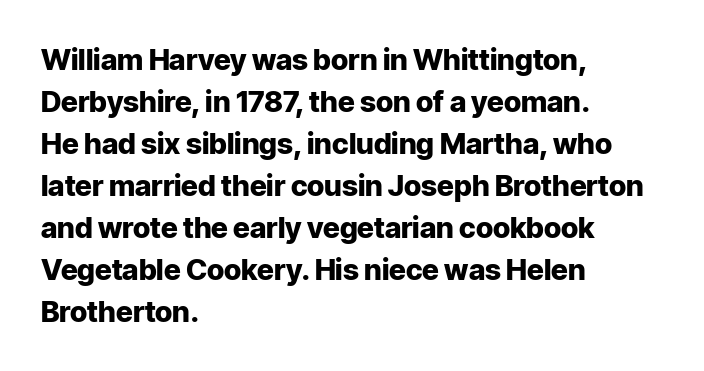
The image shows 29 px heavy sans-serif type, upright; set left-aligned, normal line spacing (1.45x), normal letter spacing, not underlined; low stroke contrast and a medium x-height.
